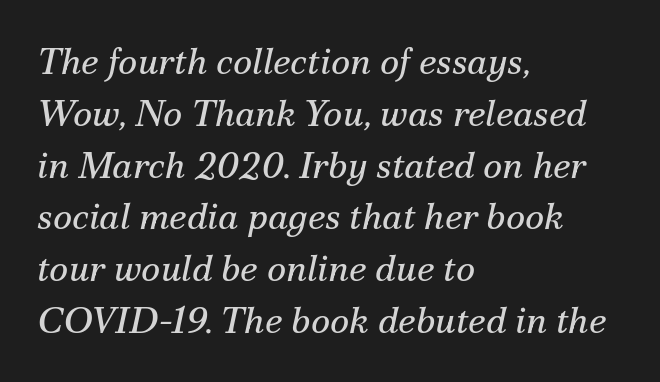
Q: Is the text bold? A: No.
Q: Is the text italic (slanted)? A: Yes, it leans right by about 12 degrees.
Q: Is the typeface a serif or a sans-serif typeface? A: Serif.
Q: Is the text underlined? A: No.
Q: How is the paragraph aligned? A: Left-aligned.
Q: Is the spacing between letters normal or unusually wide? A: Normal.
Q: Is the spacing between lines tight, normal or loose? A: Normal.
Q: Width (condensed, normal, or wide)? A: Normal.
Q: Stroke contrast? A: Medium.
Q: x-height? A: Small.
Q: Monospaced? A: No.
